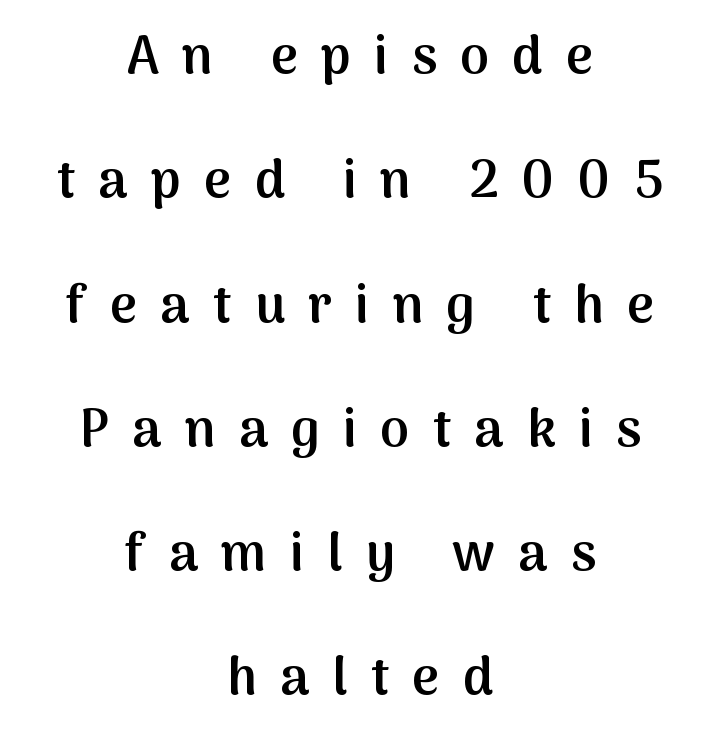
The image shows 52 px semibold sans-serif type, upright; set centered, loose line spacing (2.39x), unusually wide letter spacing (+0.45 em), not underlined; medium stroke contrast and a medium x-height.
